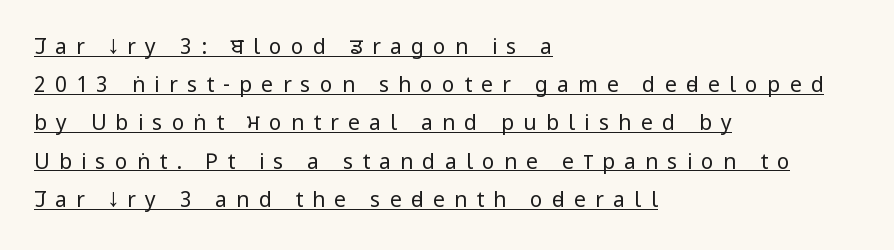
Is this a heavy cut? Hardly; it is regular or lighter. You could only call the tracking loose — the letters float apart. Underline: present. This is the regular roman posture of the typeface. In CSS terms this would be text-align: left.
